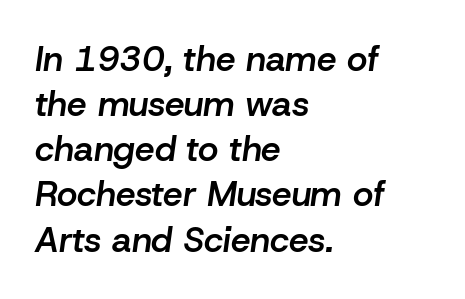
{"italic": "yes", "lean": "right", "slant_degrees": 8, "bold": "semi", "weight": "semibold", "width": "normal", "stroke_contrast": "low", "x_height": "medium", "monospaced": "no", "underline": "no", "align": "left", "line_spacing": "normal", "line_spacing_ratio": 1.29, "letter_spacing": "normal", "letter_spacing_em": 0.0, "glyph_px": 35}
